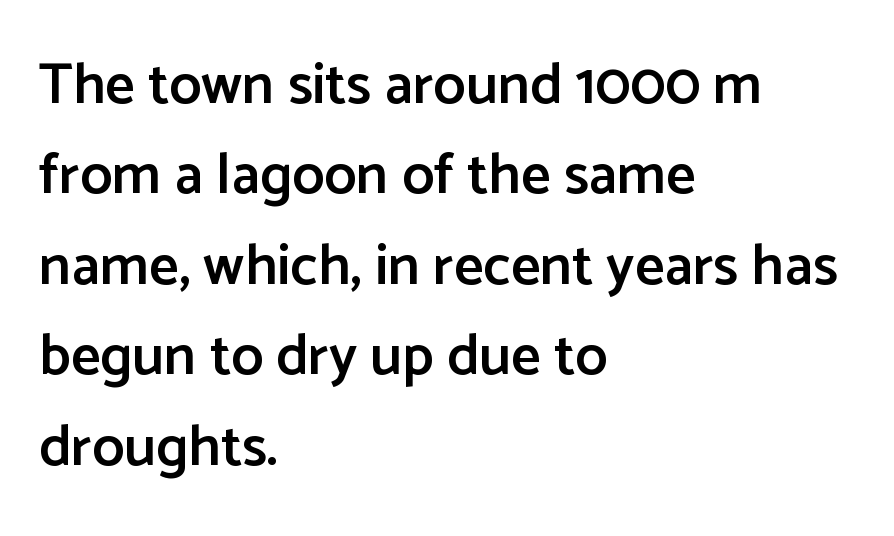
Q: Is the text bold? A: Semi-bold.
Q: Is the text italic (slanted)? A: No, it is upright.
Q: Is the typeface a serif or a sans-serif typeface? A: Sans-serif.
Q: Is the text underlined? A: No.
Q: How is the paragraph aligned? A: Left-aligned.
Q: Is the spacing between letters normal or unusually wide? A: Normal.
Q: Is the spacing between lines tight, normal or loose? A: Normal.
Q: Width (condensed, normal, or wide)? A: Normal.
Q: Stroke contrast? A: Low.
Q: x-height? A: Medium.
Q: Monospaced? A: No.
